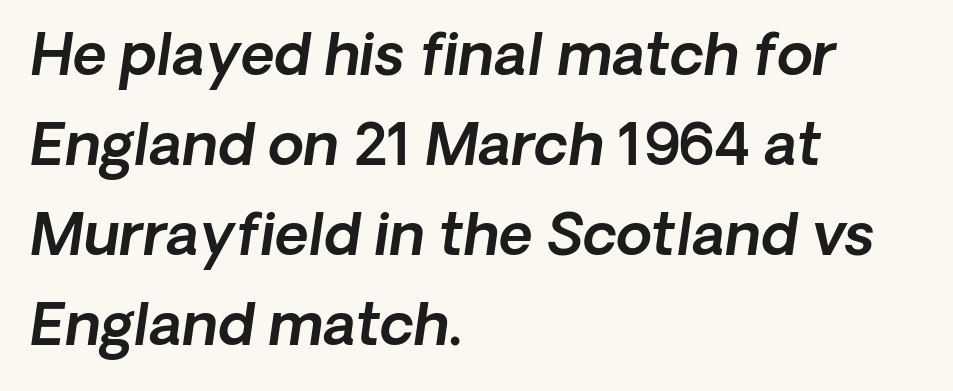
Q: Is the typeface a serif or a sans-serif typeface? A: Sans-serif.
Q: Is the text underlined? A: No.
Q: How is the paragraph aligned? A: Left-aligned.
Q: Is the spacing between letters normal or unusually wide? A: Normal.
Q: Is the spacing between lines tight, normal or loose? A: Normal.
Q: Width (condensed, normal, or wide)? A: Normal.
Q: x-height? A: Medium.
Q: Monospaced? A: No.
